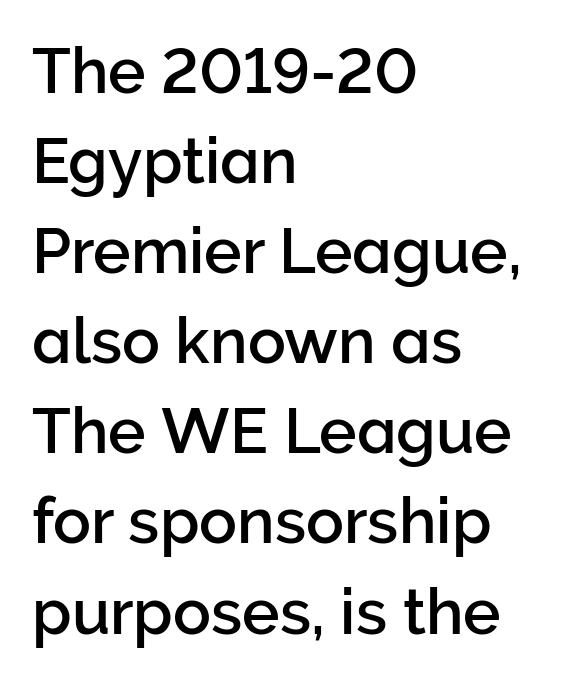
Q: Is the text italic (slanted)? A: No, it is upright.
Q: Is the typeface a serif or a sans-serif typeface? A: Sans-serif.
Q: Is the text underlined? A: No.
Q: How is the paragraph aligned? A: Left-aligned.
Q: Is the spacing between letters normal or unusually wide? A: Normal.
Q: Is the spacing between lines tight, normal or loose? A: Normal.
Q: Width (condensed, normal, or wide)? A: Normal.
Q: Stroke contrast? A: Low.
Q: x-height? A: Medium.
Q: Monospaced? A: No.
